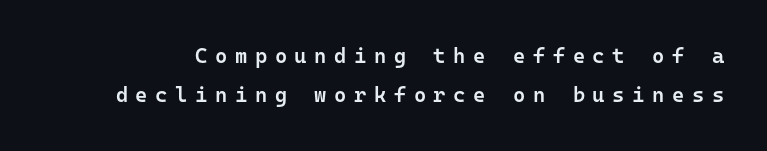
Q: Is the text bold? A: Semi-bold.
Q: Is the text italic (slanted)? A: No, it is upright.
Q: Is the text underlined? A: No.
Q: Is the spacing between letters normal or unusually wide? A: Unusually wide.
